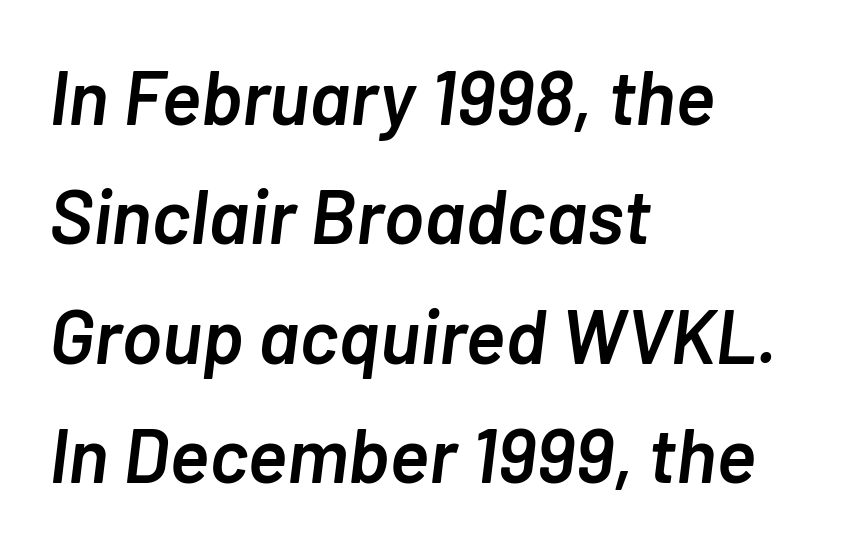
{"italic": "yes", "lean": "right", "slant_degrees": 7, "bold": "semi", "weight": "semibold", "width": "normal", "stroke_contrast": "low", "x_height": "medium", "monospaced": "no", "underline": "no", "align": "left", "line_spacing": "normal", "line_spacing_ratio": 1.57, "letter_spacing": "normal", "letter_spacing_em": 0.0, "glyph_px": 76}
